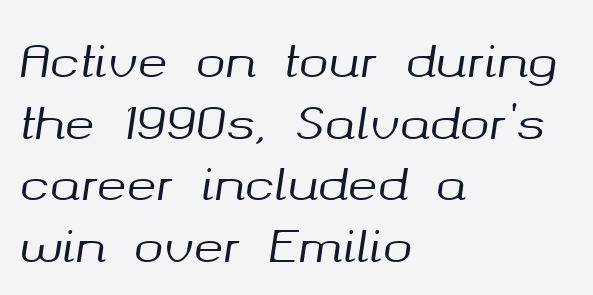
The compositor pushed each line to the left boundary. A typesetter would mark this as italic. The words here are not underlined. The space between consecutive lines is moderate.
